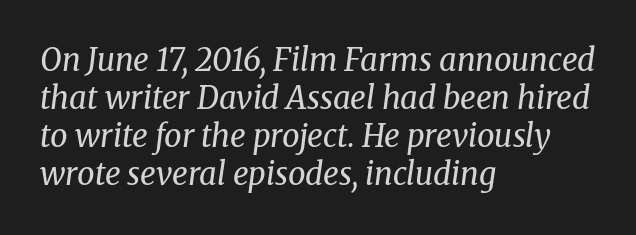
The image shows 31 px regular-weight serif type, italic (leaning right); set left-aligned, line spacing 1.23x, normal letter spacing, not underlined; medium stroke contrast and a medium x-height.
